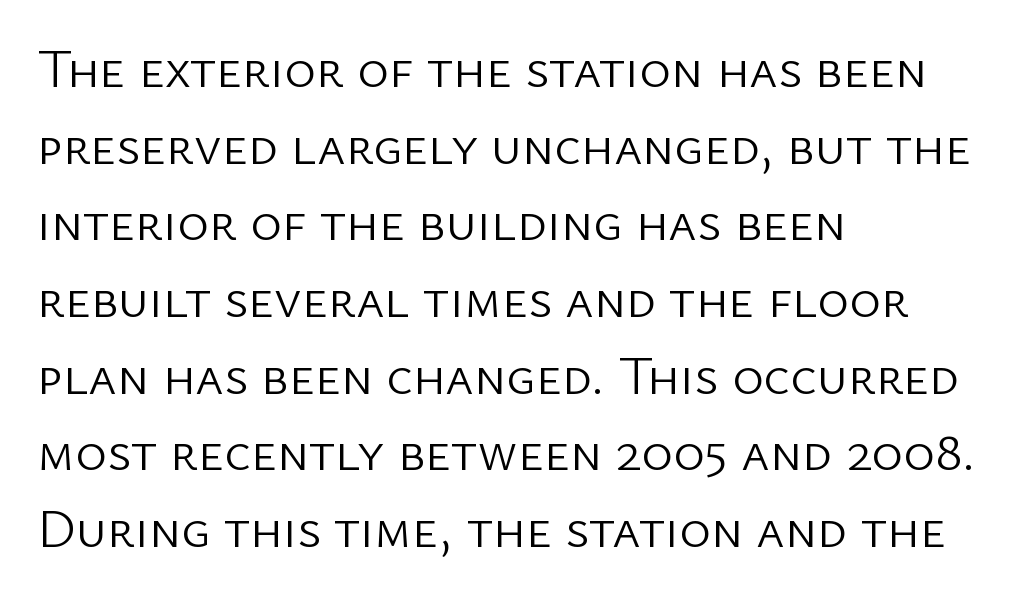
{"serif": "no", "italic": "no", "bold": "no", "weight": "light", "width": "normal", "stroke_contrast": "low", "x_height": "medium", "monospaced": "no", "underline": "no", "align": "left", "line_spacing": "normal", "line_spacing_ratio": 1.42, "letter_spacing": "normal", "letter_spacing_em": 0.0, "glyph_px": 54}
